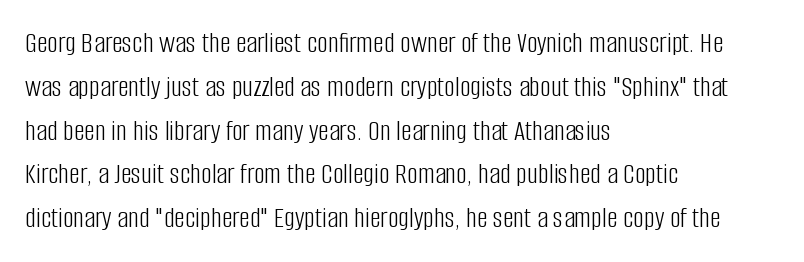
Q: Is the text bold? A: No.
Q: Is the text italic (slanted)? A: No, it is upright.
Q: Is the typeface a serif or a sans-serif typeface? A: Sans-serif.
Q: Is the text underlined? A: No.
Q: How is the paragraph aligned? A: Left-aligned.
Q: Is the spacing between letters normal or unusually wide? A: Normal.
Q: Is the spacing between lines tight, normal or loose? A: Normal.
Q: Width (condensed, normal, or wide)? A: Condensed.
Q: Stroke contrast? A: Low.
Q: x-height? A: Large.
Q: Monospaced? A: No.
